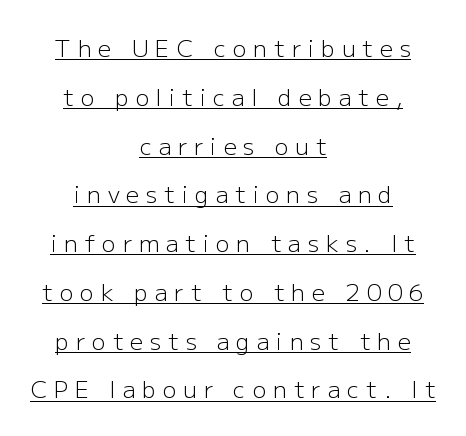
{"italic": "no", "bold": "no", "underline": "yes", "align": "center", "line_spacing": "loose", "line_spacing_ratio": 2.12, "letter_spacing": "wide", "letter_spacing_em": 0.3, "glyph_px": 23}
